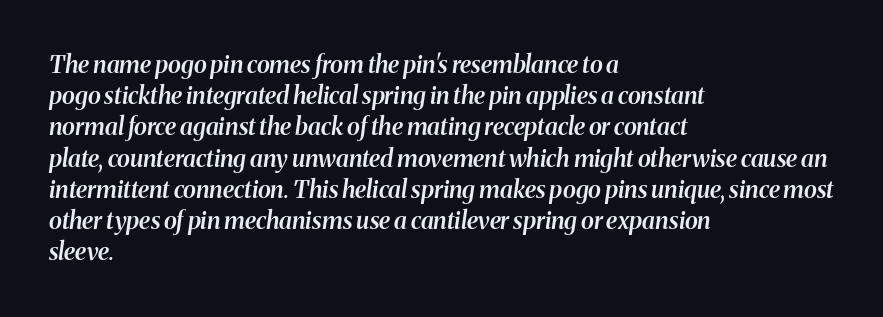
The image shows 24 px text type, italic (leaning right); set left-aligned, normal line spacing (1.3x), normal letter spacing, not underlined.
